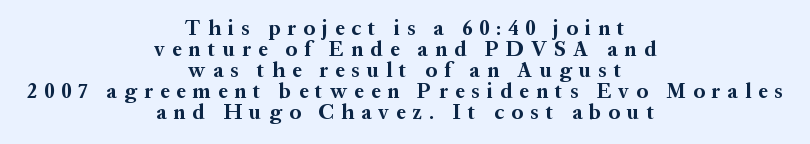
The rendering uses a bold face; every stroke is thick and dark. You can tell it's not italic because the verticals are truly vertical. Characters follow at a spacing far wider than the type designer built in. Regarding leading, the lines here are crowded together. Layout note: lines centered.
